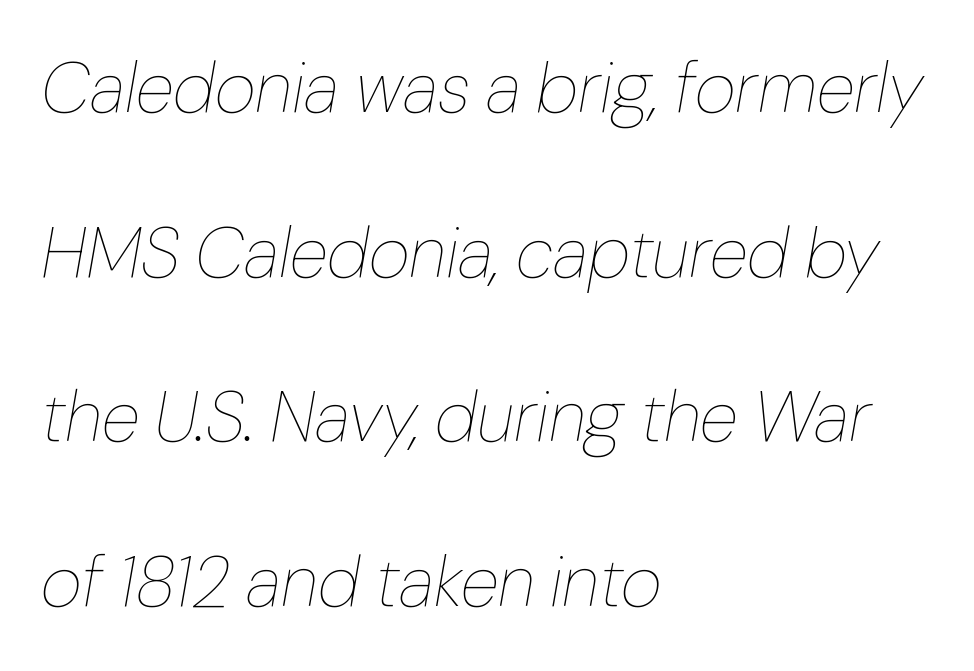
Q: Is the text bold? A: No.
Q: Is the text italic (slanted)? A: Yes, it leans right by about 10 degrees.
Q: Is the text underlined? A: No.
Q: How is the paragraph aligned? A: Left-aligned.
Q: Is the spacing between letters normal or unusually wide? A: Normal.
Q: Is the spacing between lines tight, normal or loose? A: Loose.
Q: Width (condensed, normal, or wide)? A: Normal.
Q: Stroke contrast? A: Low.
Q: x-height? A: Medium.
Q: Monospaced? A: No.
